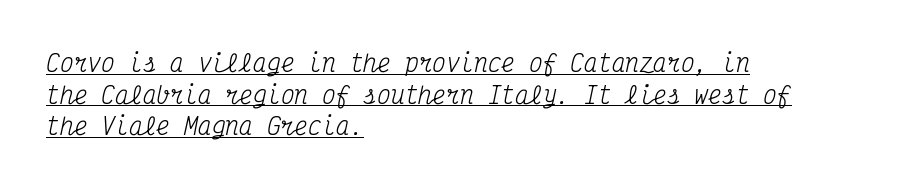
The image shows 23 px text type, italic (leaning right); set left-aligned, normal line spacing (1.38x), normal letter spacing, underlined.
